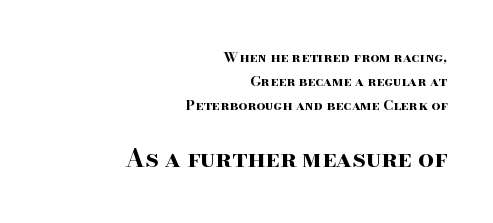
Q: Is the text bold? A: Yes.
Q: Is the text italic (slanted)? A: No, it is upright.
Q: Is the text underlined? A: No.
Q: How is the paragraph aligned? A: Right-aligned.
Q: Is the spacing between letters normal or unusually wide? A: Normal.
Q: Which block of text is set in a larger size, the first (top) or the second (bottom)? A: The second (bottom) one.
